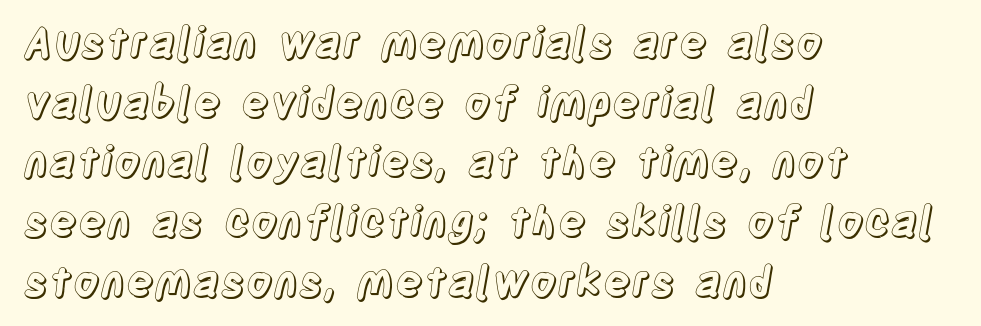
{"width": "condensed", "x_height": "large", "monospaced": "no", "underline": "no", "align": "left", "line_spacing": "normal", "line_spacing_ratio": 1.42, "letter_spacing": "normal", "letter_spacing_em": 0.0, "glyph_px": 42}
